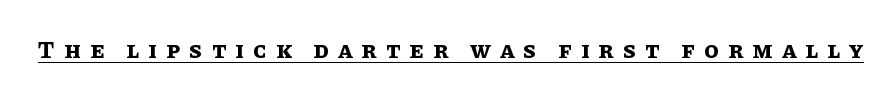
{"italic": "no", "bold": "yes", "underline": "yes", "letter_spacing": "wide", "letter_spacing_em": 0.38, "glyph_px": 24}
